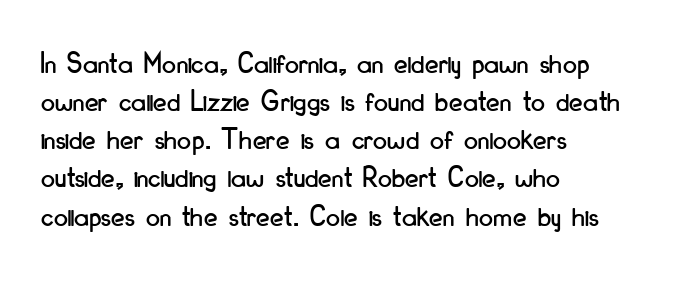
The image shows 31 px condensed sans-serif type, upright; set left-aligned, line spacing 1.23x, normal letter spacing, not underlined; low stroke contrast and a small x-height.
